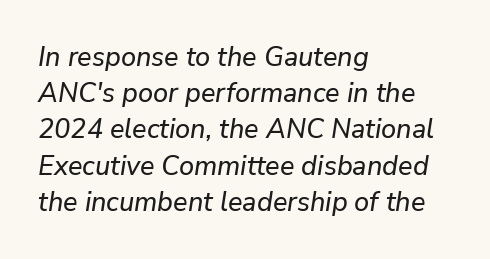
The image shows 27 px text type, italic (leaning right); set left-aligned, normal line spacing (1.34x), normal letter spacing, not underlined.
